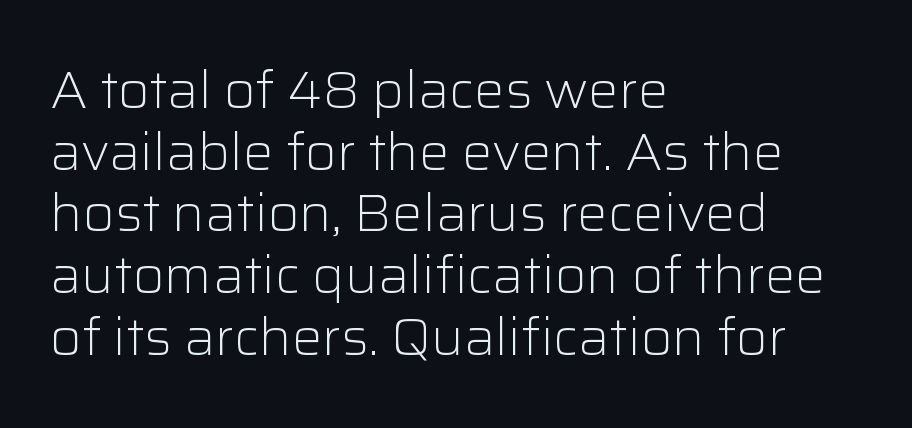
{"serif": "no", "italic": "no", "bold": "no", "weight": "light", "width": "normal", "stroke_contrast": "low", "x_height": "medium", "monospaced": "no", "underline": "no", "align": "left", "line_spacing_ratio": 1.21, "letter_spacing": "normal", "letter_spacing_em": 0.0, "glyph_px": 51}
